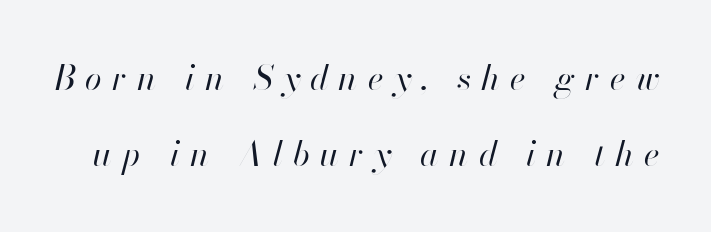
Q: Is the text bold? A: No.
Q: Is the text italic (slanted)? A: Yes, it leans right by about 13 degrees.
Q: Is the text underlined? A: No.
Q: Is the spacing between letters normal or unusually wide? A: Unusually wide.
Q: Is the spacing between lines tight, normal or loose? A: Loose.
Q: Width (condensed, normal, or wide)? A: Normal.
Q: Stroke contrast? A: High.
Q: x-height? A: Small.
Q: Monospaced? A: No.
